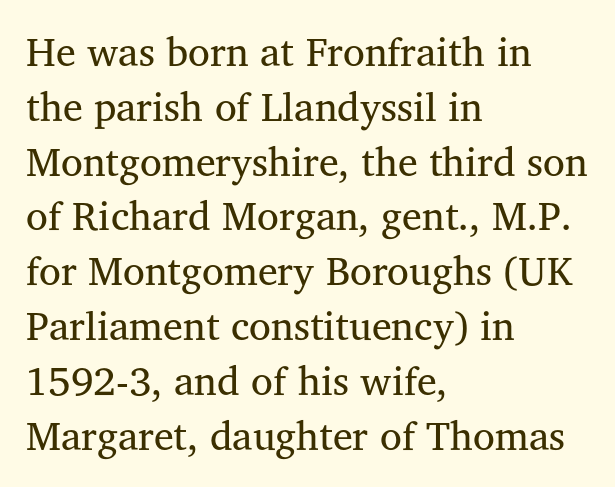
{"serif": "yes", "italic": "no", "bold": "no", "weight": "regular", "width": "normal", "stroke_contrast": "medium", "x_height": "medium", "monospaced": "no", "underline": "no", "align": "left", "line_spacing": "normal", "line_spacing_ratio": 1.37, "letter_spacing": "normal", "letter_spacing_em": 0.0, "glyph_px": 40}
